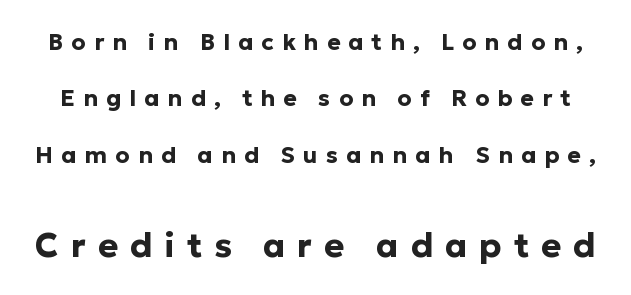
The passage shown is typed in a proportional face where columns would drift. This is the regular roman posture of the typeface. The designer went with a sans here, leaving each stem footless. These two chunks differ in scale, with the bottom chunk taking the larger measure. This rendering widens character spacing well past its baseline value. Honestly, the rows look like they've been pulled way apart.
